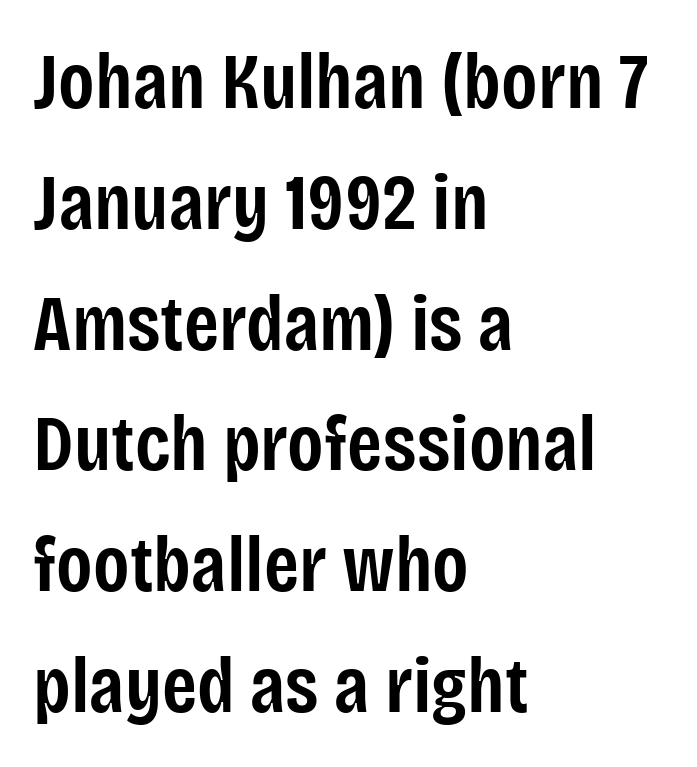
Moderately thickened strokes mark this as semibold type. What's the leading like? Ordinary, nothing unusual. Is this a fixed-width face? No — the glyphs have proportional, varying widths. How are the letters spaced? Ordinarily, with no added tracking.
